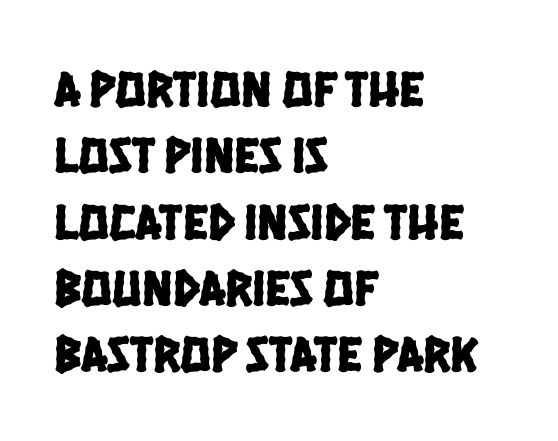
Looks like regular typesetting: each glyph gets only the width it needs. Quick note: interline space is typical. Nothing sits at the stroke ends, so this counts as sans-serif. The rendering anchors every line to the left-hand side.
